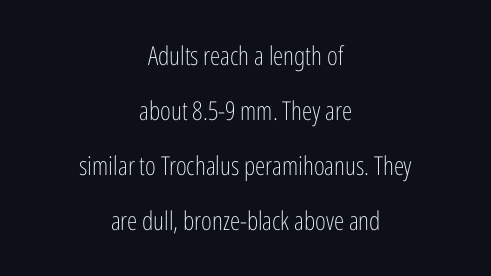
The lines are quadded center. Summary of vertical rhythm: relaxed, with wide interline spacing. Stroke thickness stays within the range of a standard reading face or lighter. Default kerning and tracking; the words read as compact shapes.
